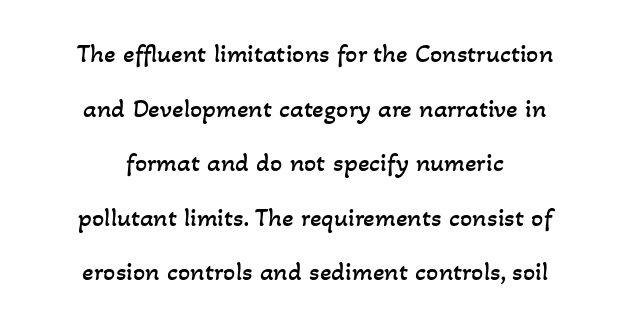
{"bold": "no", "underline": "no", "align": "center", "line_spacing": "loose", "line_spacing_ratio": 2.02, "letter_spacing": "normal", "letter_spacing_em": 0.0, "glyph_px": 27}
